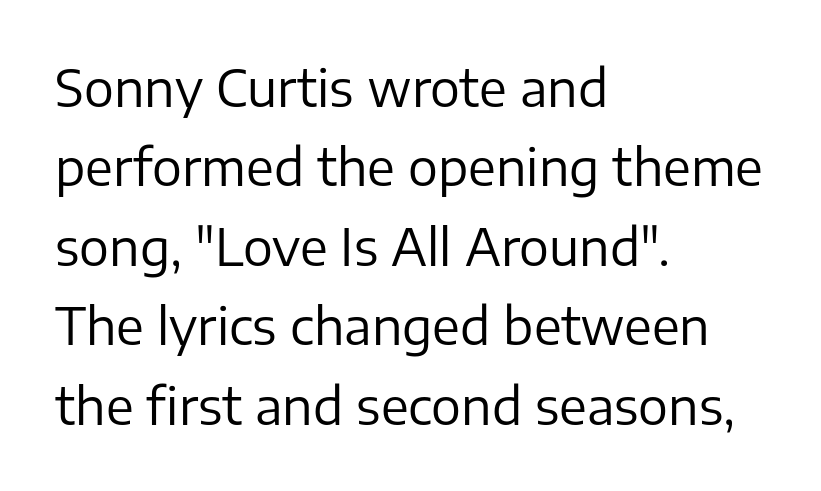
The image shows 50 px regular-weight sans-serif type, upright; set left-aligned, normal line spacing (1.59x), normal letter spacing, not underlined; low stroke contrast and a medium x-height.
